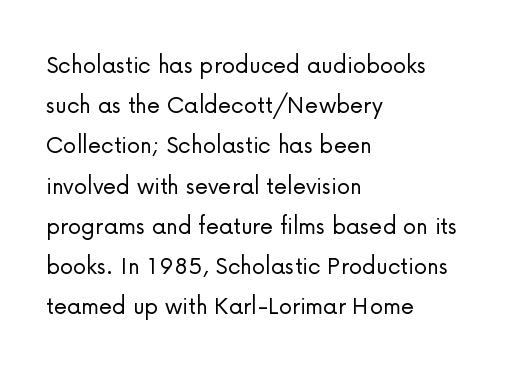
The paragraph shown leans on its left margin. Has an underline been added? It has not. The font's upright variant was chosen for this text. The cut favours lightness, reaching ordinary text weight at its darkest.
